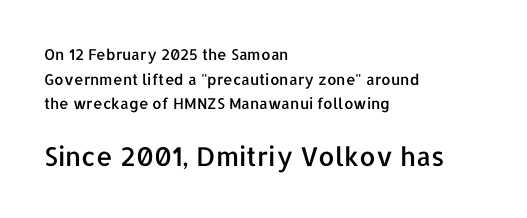
The image shows 26 px text type, upright; set left-aligned, normal line spacing (1.65x), normal letter spacing, not underlined; the second (bottom) block is 1.73x larger.
